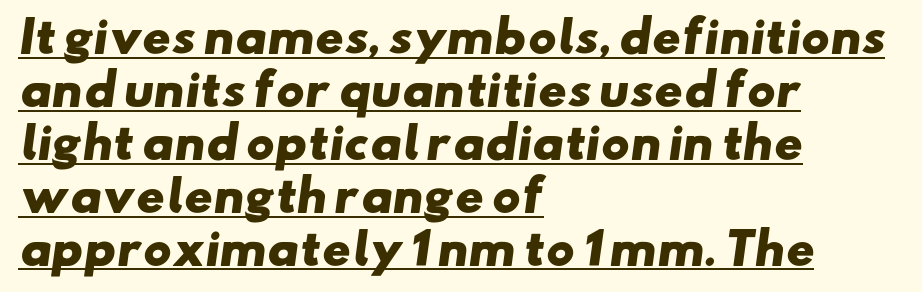
Typographically, this falls in the sans-serif category. Character widths vary here, with narrow letters taking less room than wide ones. Decoration check: the copy is underlined. Nobody touched the tracking dial on this one. Each glyph is drawn with heavy, bold strokes. Does the copy run flush right? No — it runs flush left.
